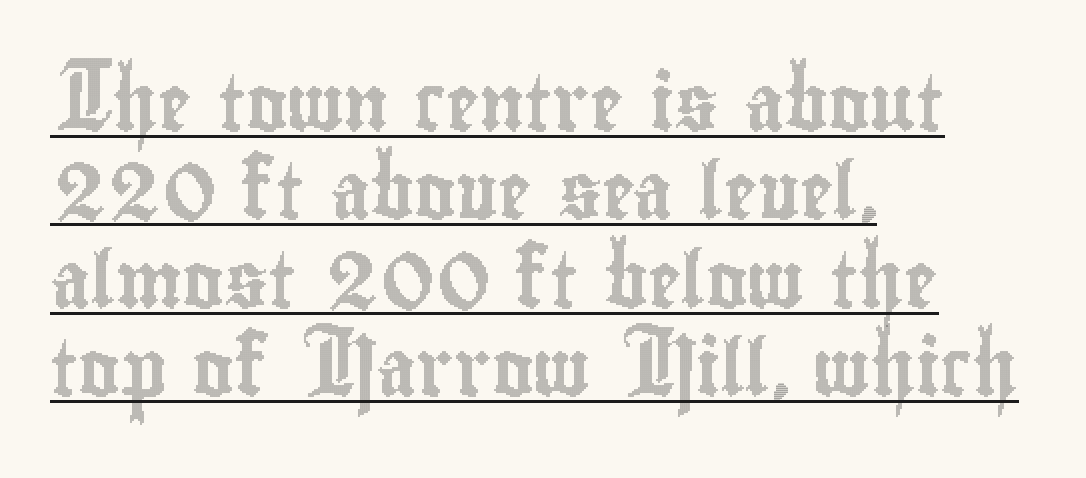
The image shows 56 px condensed type, upright; set left-aligned, normal line spacing (1.58x), normal letter spacing, underlined; a small x-height.
